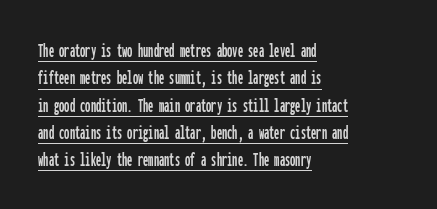
{"italic": "no", "underline": "yes", "align": "left", "line_spacing": "normal", "line_spacing_ratio": 1.3, "letter_spacing": "normal", "letter_spacing_em": 0.0, "glyph_px": 21}
